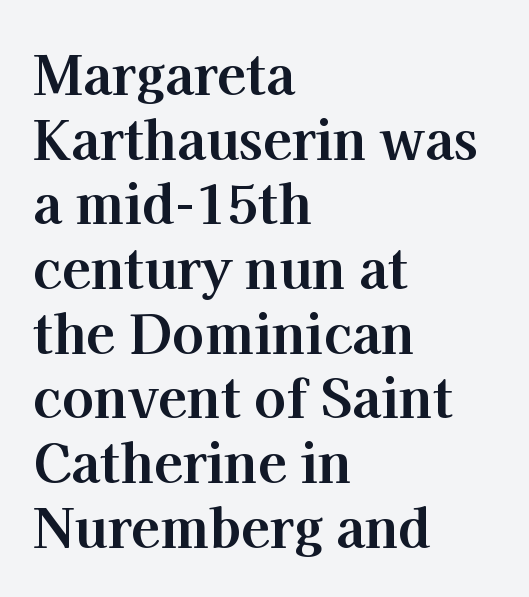
Q: Is the text bold? A: Yes.
Q: Is the text italic (slanted)? A: No, it is upright.
Q: Is the typeface a serif or a sans-serif typeface? A: Serif.
Q: Is the text underlined? A: No.
Q: How is the paragraph aligned? A: Left-aligned.
Q: Is the spacing between letters normal or unusually wide? A: Normal.
Q: Width (condensed, normal, or wide)? A: Normal.
Q: Stroke contrast? A: High.
Q: x-height? A: Medium.
Q: Monospaced? A: No.
